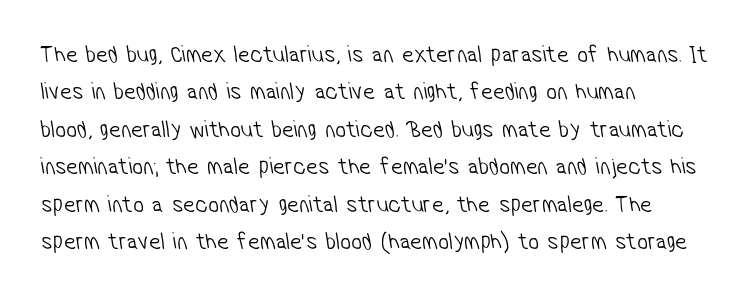
Q: Is the text bold? A: No.
Q: Is the text underlined? A: No.
Q: How is the paragraph aligned? A: Left-aligned.
Q: Is the spacing between letters normal or unusually wide? A: Normal.
Q: Is the spacing between lines tight, normal or loose? A: Normal.
